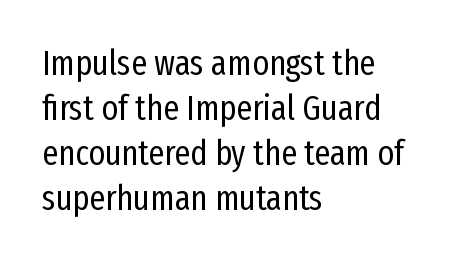
The image shows 35 px regular-weight, condensed sans-serif type, upright; set left-aligned, normal line spacing (1.29x), normal letter spacing, not underlined; low stroke contrast and a medium x-height.
